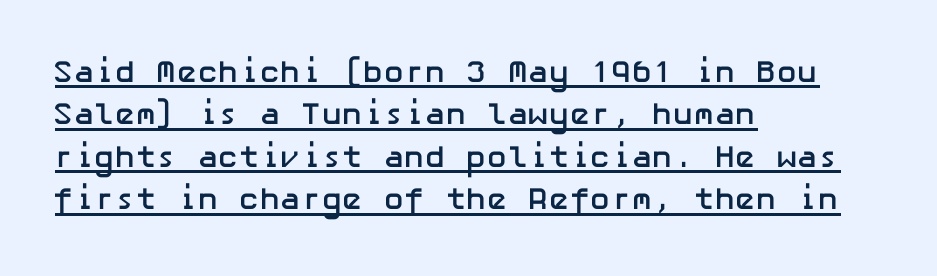
The image shows 31 px semibold sans-serif type, upright; set left-aligned, normal line spacing (1.37x), normal letter spacing, underlined; low stroke contrast and a medium x-height.
